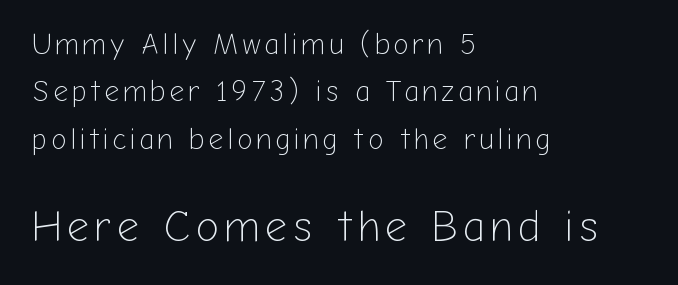
The image shows 43 px light sans-serif type, upright; set left-aligned, normal line spacing (1.63x), not underlined; the second (bottom) block is 1.48x larger; low stroke contrast and a medium x-height.
